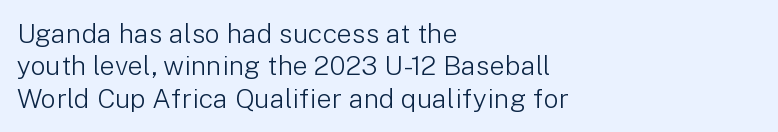
The font is comparable to plain body text, perhaps lighter. Line starts are locked; line ends wander. Nothing unusual about the tracking: characters are spaced as the font intends. The type sits square on the baseline with zero lean. Rule under the text: the space is simply empty.
